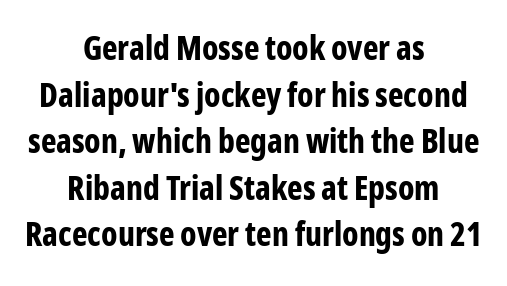
Q: Is the text bold? A: Yes.
Q: Is the text italic (slanted)? A: No, it is upright.
Q: Is the typeface a serif or a sans-serif typeface? A: Sans-serif.
Q: Is the text underlined? A: No.
Q: How is the paragraph aligned? A: Centered.
Q: Is the spacing between letters normal or unusually wide? A: Normal.
Q: Is the spacing between lines tight, normal or loose? A: Normal.
Q: Width (condensed, normal, or wide)? A: Condensed.
Q: Stroke contrast? A: Low.
Q: x-height? A: Medium.
Q: Monospaced? A: No.
